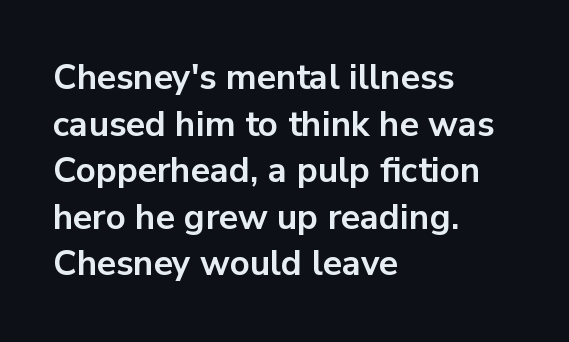
Q: Is the text bold? A: Yes.
Q: Is the text italic (slanted)? A: No, it is upright.
Q: Is the typeface a serif or a sans-serif typeface? A: Sans-serif.
Q: Is the text underlined? A: No.
Q: How is the paragraph aligned? A: Left-aligned.
Q: Is the spacing between letters normal or unusually wide? A: Normal.
Q: Is the spacing between lines tight, normal or loose? A: Normal.
Q: Width (condensed, normal, or wide)? A: Normal.
Q: Stroke contrast? A: Low.
Q: x-height? A: Medium.
Q: Monospaced? A: No.
